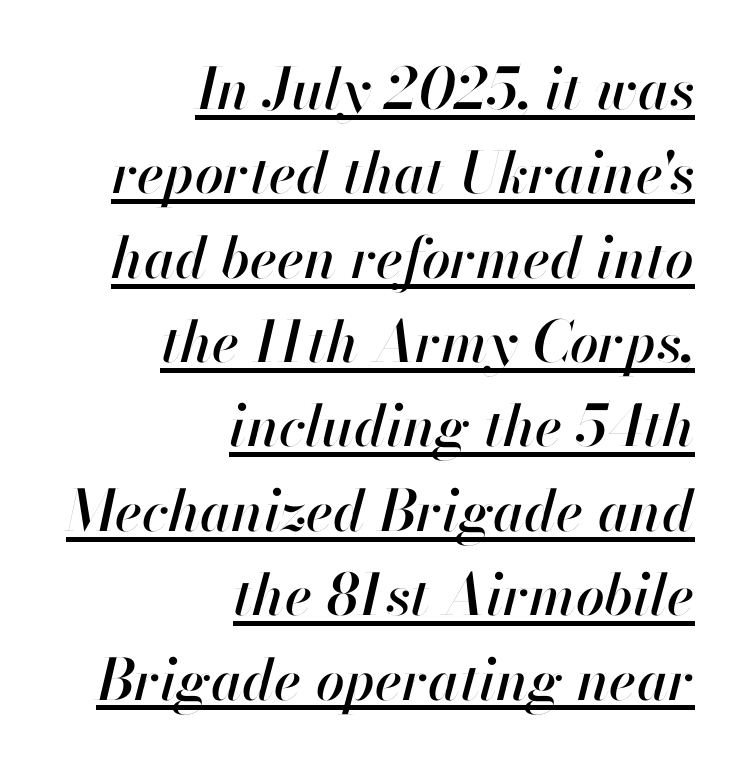
Q: Is the text italic (slanted)? A: Yes, it leans right by about 13 degrees.
Q: Is the text underlined? A: Yes.
Q: How is the paragraph aligned? A: Right-aligned.
Q: Is the spacing between letters normal or unusually wide? A: Normal.
Q: Is the spacing between lines tight, normal or loose? A: Normal.
Q: Width (condensed, normal, or wide)? A: Normal.
Q: Stroke contrast? A: High.
Q: x-height? A: Small.
Q: Monospaced? A: No.
